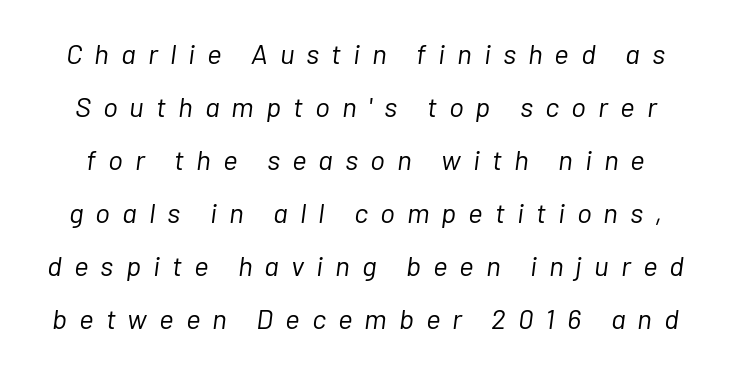
Just letters on the line, the space beneath them empty. The weight would be labelled regular, book, light, or lighter still. It's the slanting kind of type. Look at the tracking — it's clearly loosened, letters drifting apart.
